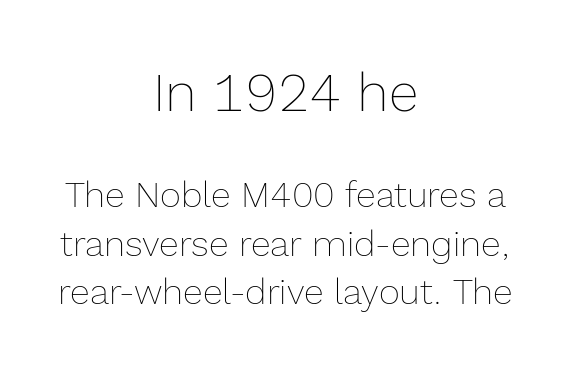
Q: Is the text bold? A: No.
Q: Is the text italic (slanted)? A: No, it is upright.
Q: Is the text underlined? A: No.
Q: How is the paragraph aligned? A: Centered.
Q: Is the spacing between letters normal or unusually wide? A: Normal.
Q: Is the spacing between lines tight, normal or loose? A: Normal.
Q: Which block of text is set in a larger size, the first (top) or the second (bottom)? A: The first (top) one.
Q: Width (condensed, normal, or wide)? A: Normal.
Q: x-height? A: Medium.
Q: Monospaced? A: No.
